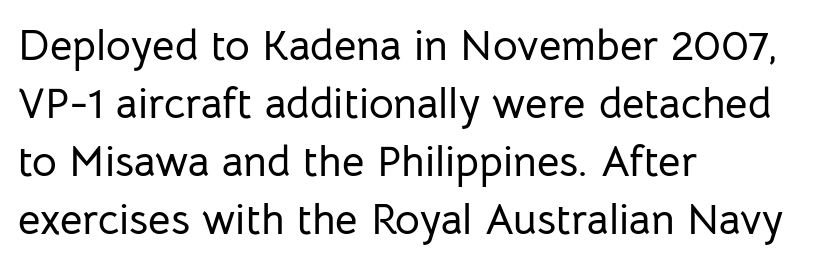
If you drew a line through each stem, it would be perfectly vertical. Spacing verdict: proportional, widths tailored to each character. Descenders hang freely into open space. The lines sit at an ordinary, default distance from one another. Between one letter and the next there's only the usual sliver of space.
